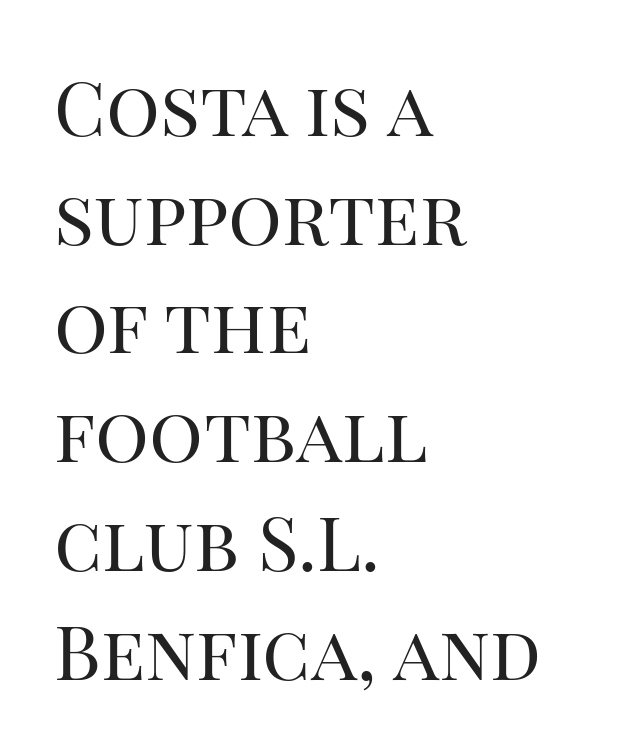
Short note: letters normally spaced. These lines stack with their left ends in a neat column. Serifs: yes, visible at the terminals of the letterforms. Just letters on the line, the space beneath them empty. This is roman type, the default non-slanted kind.
